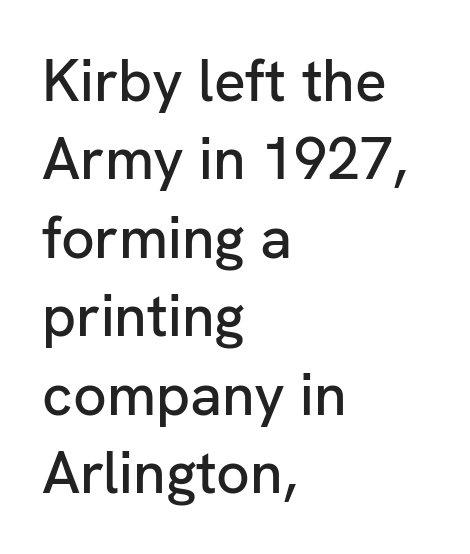
Q: Is the text italic (slanted)? A: No, it is upright.
Q: Is the typeface a serif or a sans-serif typeface? A: Sans-serif.
Q: Is the text underlined? A: No.
Q: How is the paragraph aligned? A: Left-aligned.
Q: Is the spacing between letters normal or unusually wide? A: Normal.
Q: Is the spacing between lines tight, normal or loose? A: Normal.
Q: Width (condensed, normal, or wide)? A: Normal.
Q: Stroke contrast? A: Low.
Q: x-height? A: Medium.
Q: Monospaced? A: No.
